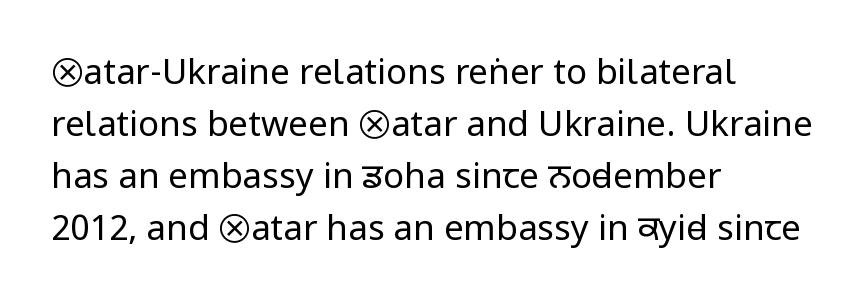
This sample uses a sans-serif face. Compared with a centered layout, this one pins lines to the left instead. Honestly, the letter spacing is just normal — you wouldn't notice it. Type without underlining.
